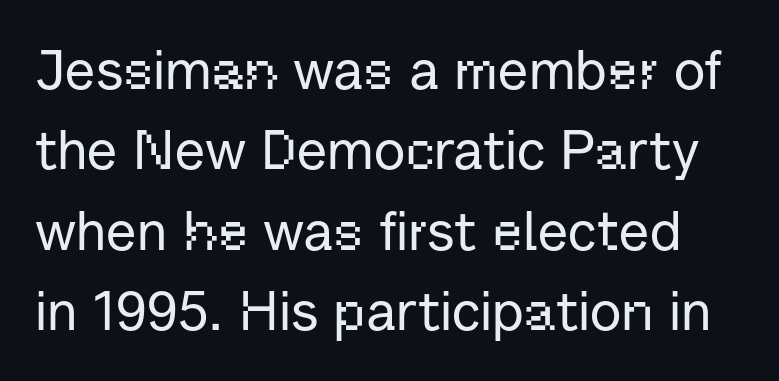
{"serif": "no", "italic": "no", "width": "normal", "stroke_contrast": "low", "x_height": "medium", "monospaced": "no", "underline": "no", "line_spacing": "normal", "line_spacing_ratio": 1.46, "letter_spacing": "normal", "letter_spacing_em": 0.0, "glyph_px": 55}
